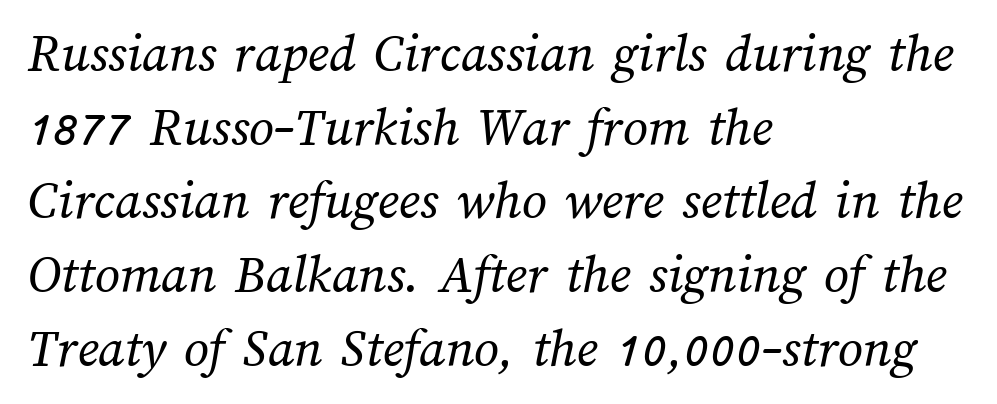
Here the designer chose a conventional face with non-uniform glyph widths. This block has exactly the height ordinary leading produces. The face used here is rendered with its standard letterfit. Glance below the letters and you will spot only blank space.
